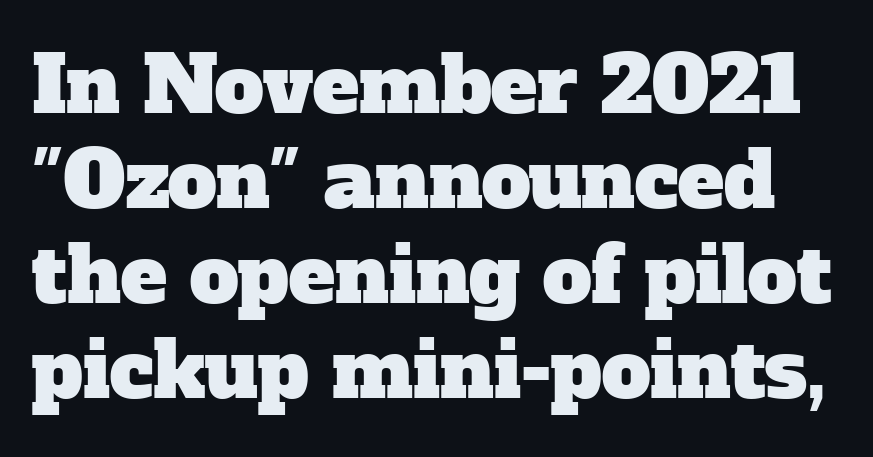
Q: Is the typeface a serif or a sans-serif typeface? A: Serif.
Q: Is the text underlined? A: No.
Q: Is the spacing between letters normal or unusually wide? A: Normal.
Q: Width (condensed, normal, or wide)? A: Normal.
Q: Stroke contrast? A: Low.
Q: x-height? A: Medium.
Q: Monospaced? A: No.
